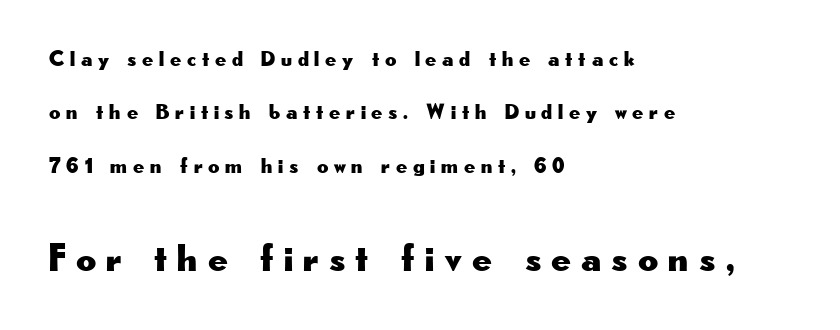
The image shows 39 px wide sans-serif type, upright; set left-aligned, loose line spacing (2.43x), unusually wide letter spacing (+0.26 em), not underlined; the second (bottom) block is 1.77x larger; low stroke contrast and a small x-height.
